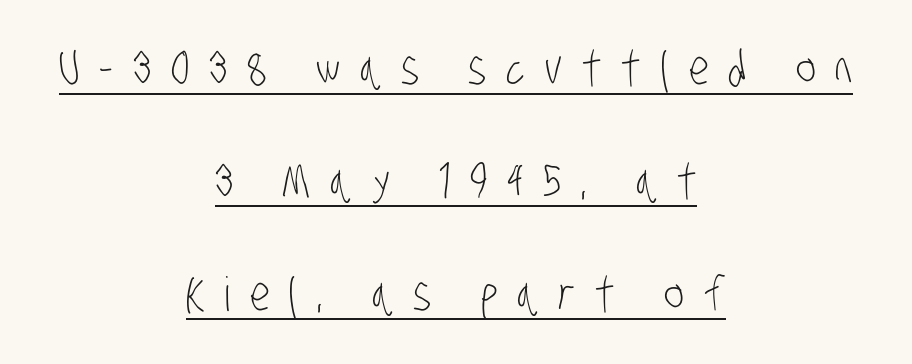
Q: Is the text bold? A: No.
Q: Is the typeface a serif or a sans-serif typeface? A: Sans-serif.
Q: Is the text underlined? A: Yes.
Q: How is the paragraph aligned? A: Centered.
Q: Is the spacing between letters normal or unusually wide? A: Unusually wide.
Q: Is the spacing between lines tight, normal or loose? A: Loose.
Q: Width (condensed, normal, or wide)? A: Condensed.
Q: Stroke contrast? A: Low.
Q: x-height? A: Large.
Q: Monospaced? A: No.
